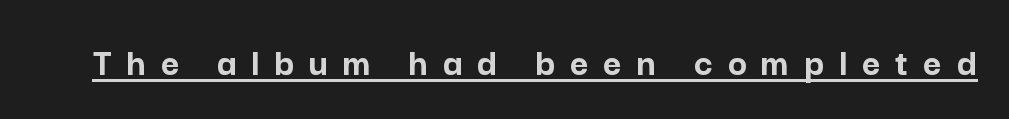
The image shows 40 px semibold sans-serif type, upright; set unusually wide letter spacing (+0.37 em), underlined; low stroke contrast and a medium x-height.
